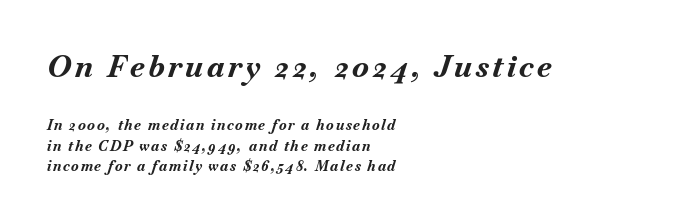
{"italic": "yes", "lean": "right", "slant_degrees": 18, "bold": "yes", "weight": "bold", "width": "normal", "stroke_contrast": "medium", "x_height": "small", "monospaced": "no", "underline": "no", "align": "left", "line_spacing": "normal", "line_spacing_ratio": 1.49, "larger_block": "first", "size_ratio": 2.14, "glyph_px": 30}
